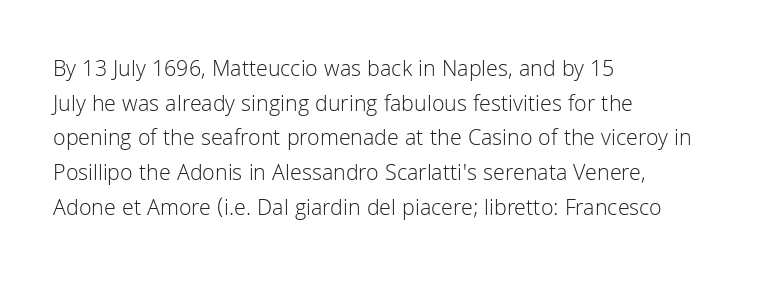
The image shows 23 px text type, upright; set left-aligned, normal line spacing (1.51x), normal letter spacing, not underlined.
